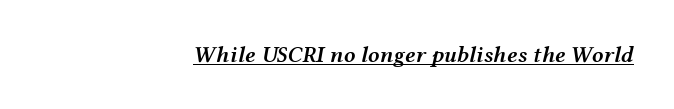
Firm but not heavy-handed strokes: this text is semibold. The text carries the slant typical of an italic or oblique font. The letterforms sit shoulder to shoulder at normal distance. Short and long lines alike share a common ending point at right.
